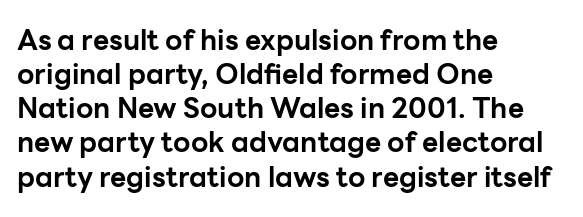
The specimen omits any rule beneath the text block's lines. This rendering employs a face without finishing strokes, i.e., a sans-serif. Posture: vertical. This is heavy type, rendered in bold. The letters sit at their default tracking, neither squeezed nor spread.
